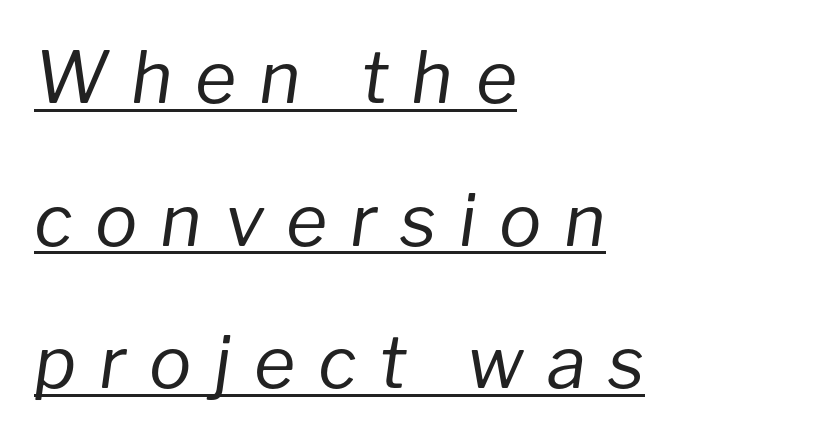
This rendering uses left alignment, leaving the right contour irregular. Display-style spreading of the glyphs; the letterfit is very open. Note the varied advance widths — an 'i' is clearly narrower than an 'm'. The characters are drawn with everyday or finer stroke widths. This sample uses an oblique cut, with every glyph tilted off the vertical.
